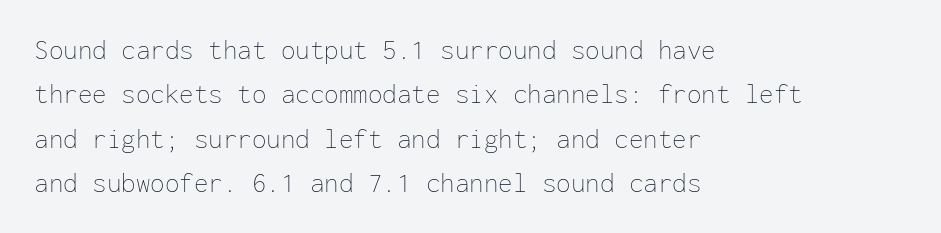
Counters stay open thanks to moderate or lighter strokes. These lines were composed using upright roman letters. The designer left line spacing at the default. Check the space under the baseline: it is left empty.
